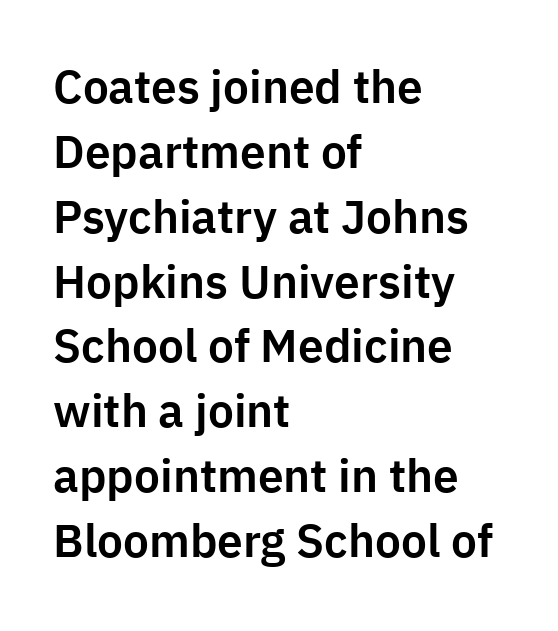
Q: Is the text italic (slanted)? A: No, it is upright.
Q: Is the typeface a serif or a sans-serif typeface? A: Sans-serif.
Q: Is the text underlined? A: No.
Q: How is the paragraph aligned? A: Left-aligned.
Q: Is the spacing between letters normal or unusually wide? A: Normal.
Q: Is the spacing between lines tight, normal or loose? A: Normal.
Q: Width (condensed, normal, or wide)? A: Normal.
Q: Stroke contrast? A: Low.
Q: x-height? A: Medium.
Q: Monospaced? A: No.
